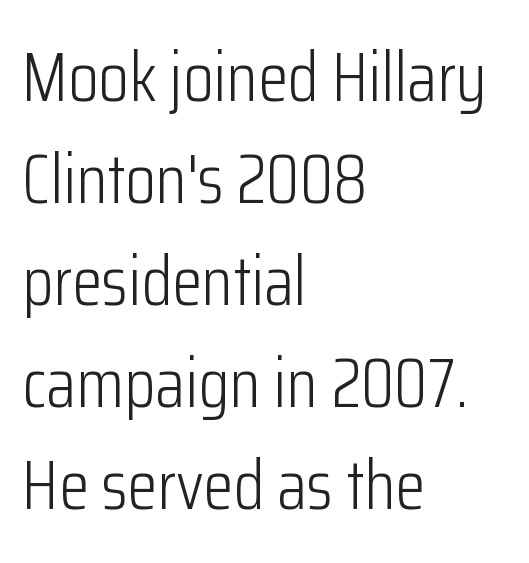
Q: Is the text bold? A: No.
Q: Is the text italic (slanted)? A: No, it is upright.
Q: Is the typeface a serif or a sans-serif typeface? A: Sans-serif.
Q: Is the text underlined? A: No.
Q: How is the paragraph aligned? A: Left-aligned.
Q: Is the spacing between letters normal or unusually wide? A: Normal.
Q: Is the spacing between lines tight, normal or loose? A: Normal.
Q: Width (condensed, normal, or wide)? A: Condensed.
Q: Stroke contrast? A: Low.
Q: x-height? A: Medium.
Q: Monospaced? A: No.
